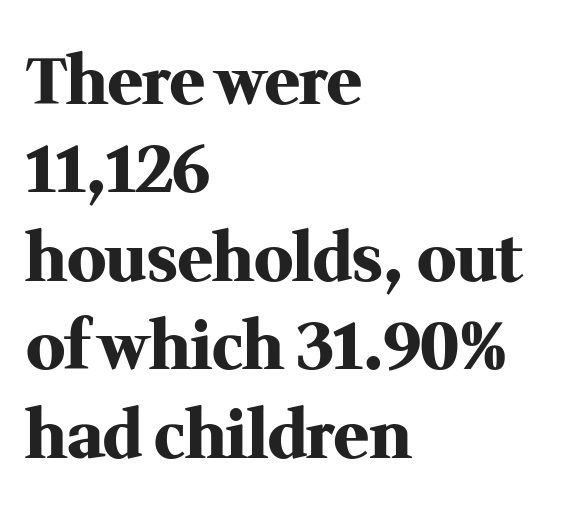
Q: Is the text bold? A: Yes.
Q: Is the text italic (slanted)? A: No, it is upright.
Q: Is the typeface a serif or a sans-serif typeface? A: Serif.
Q: Is the text underlined? A: No.
Q: How is the paragraph aligned? A: Left-aligned.
Q: Is the spacing between letters normal or unusually wide? A: Normal.
Q: Is the spacing between lines tight, normal or loose? A: Normal.
Q: Width (condensed, normal, or wide)? A: Normal.
Q: Stroke contrast? A: Medium.
Q: x-height? A: Medium.
Q: Monospaced? A: No.
